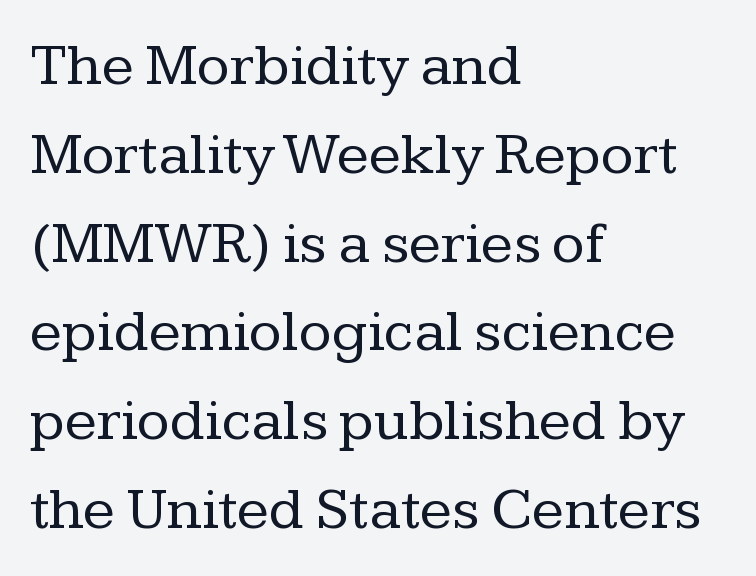
The image shows 60 px regular-weight serif type, upright; set left-aligned, normal line spacing (1.48x), normal letter spacing, not underlined; low stroke contrast and a medium x-height.
